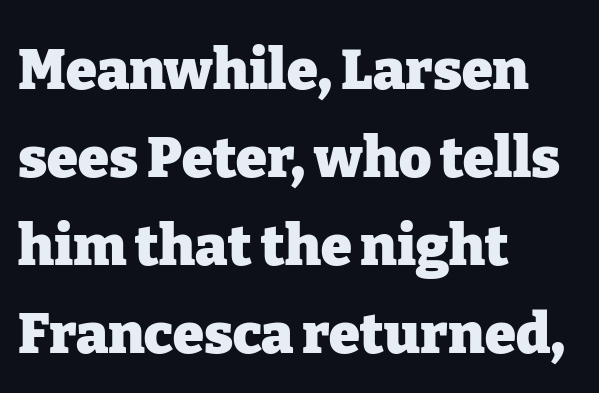
{"serif": "yes", "italic": "no", "bold": "yes", "weight": "heavy", "width": "normal", "stroke_contrast": "low", "x_height": "medium", "monospaced": "no", "underline": "no", "align": "left", "line_spacing": "normal", "line_spacing_ratio": 1.57, "letter_spacing": "normal", "letter_spacing_em": 0.0, "glyph_px": 56}
